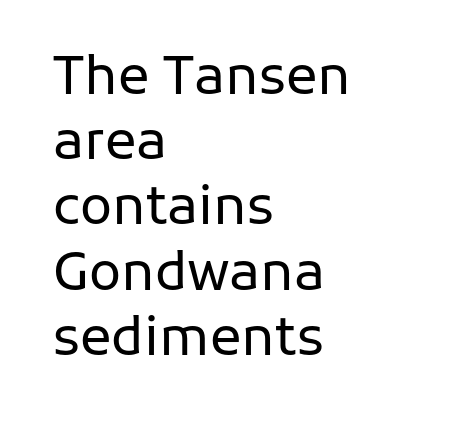
The weight tops out at a normal text grade. The lettering stays uniformly vertical, giving the passage a roman look. The foot of each line stays bare and open. Note the varied advance widths — an 'i' is clearly narrower than an 'm'. Nope, no serifs anywhere on these letters. The face used here is rendered with its standard letterfit.
